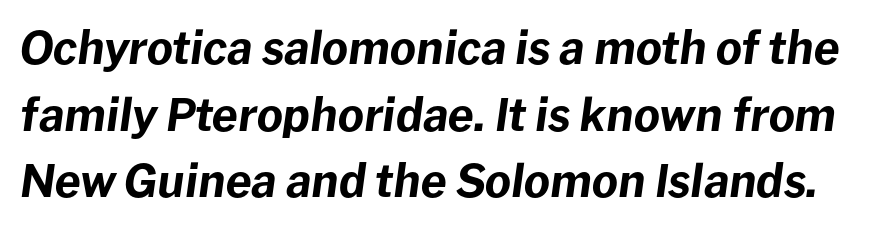
Q: Is the text bold? A: Yes.
Q: Is the text italic (slanted)? A: Yes, it leans right by about 8 degrees.
Q: Is the text underlined? A: No.
Q: Is the spacing between letters normal or unusually wide? A: Normal.
Q: Is the spacing between lines tight, normal or loose? A: Normal.
Q: Width (condensed, normal, or wide)? A: Normal.
Q: Stroke contrast? A: Low.
Q: x-height? A: Medium.
Q: Monospaced? A: No.
